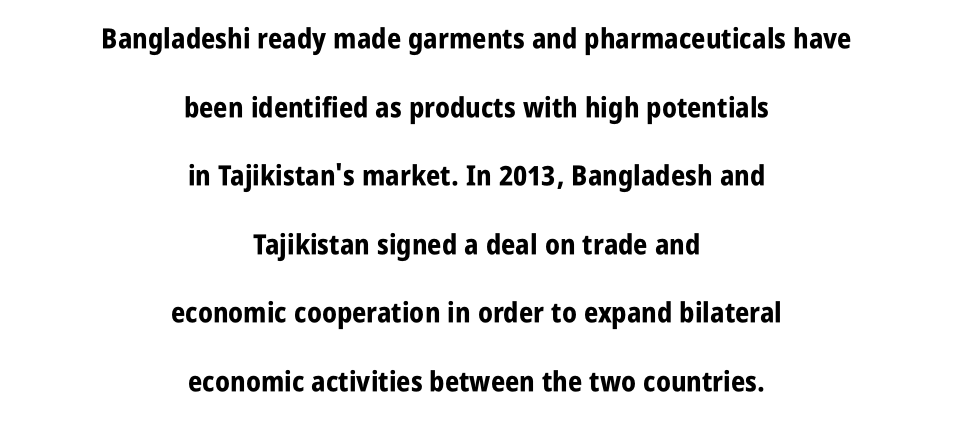
The image shows 28 px bold, condensed sans-serif type, upright; set centered, loose line spacing (2.45x), normal letter spacing, not underlined; low stroke contrast and a large x-height.
